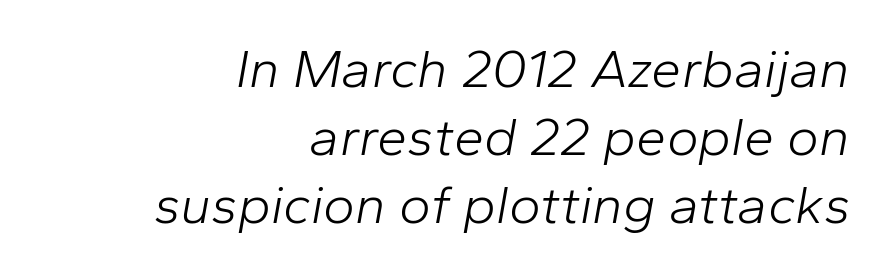
The image shows 54 px light type, italic (leaning right); set right-aligned, normal line spacing (1.26x), normal letter spacing, not underlined; low stroke contrast and a medium x-height.
